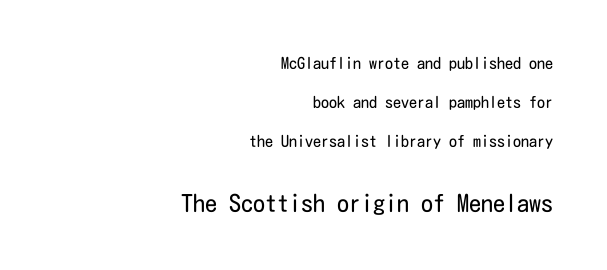
{"italic": "no", "bold": "no", "underline": "no", "align": "right", "line_spacing": "loose", "line_spacing_ratio": 2.44, "letter_spacing": "normal", "letter_spacing_em": 0.0, "larger_block": "second", "size_ratio": 1.5, "glyph_px": 24}
